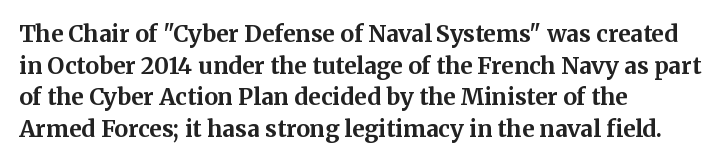
The image shows 23 px bold type, upright; set left-aligned, normal line spacing (1.37x), normal letter spacing, not underlined.
